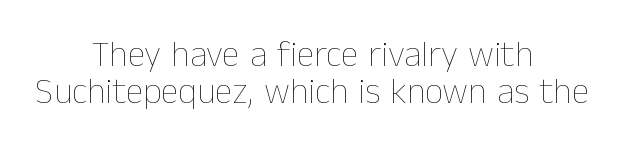
{"italic": "no", "bold": "no", "weight": "thin", "width": "normal", "stroke_contrast": "low", "x_height": "medium", "monospaced": "no", "underline": "no", "align": "center", "line_spacing": "tight", "line_spacing_ratio": 1.04, "letter_spacing": "normal", "letter_spacing_em": 0.0, "glyph_px": 36}
